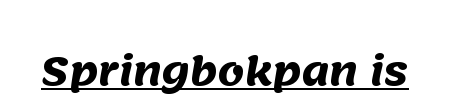
Q: Is the text bold? A: Yes.
Q: Is the typeface a serif or a sans-serif typeface? A: Sans-serif.
Q: Is the text underlined? A: Yes.
Q: Is the spacing between letters normal or unusually wide? A: Normal.
Q: Width (condensed, normal, or wide)? A: Normal.
Q: Stroke contrast? A: Medium.
Q: x-height? A: Large.
Q: Monospaced? A: No.
